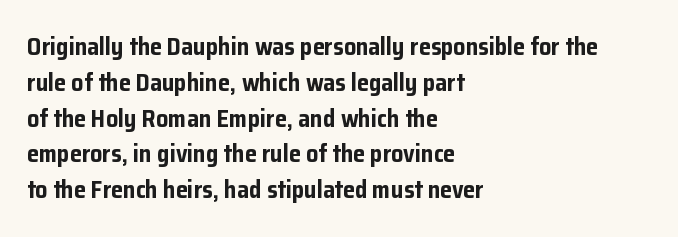
Italic: no, the glyphs are upright roman. Reading down the column, the eye jumps a familiar distance to each next line. Each row of text sits above clean, open space. Chunky letters — that's bold for sure.
